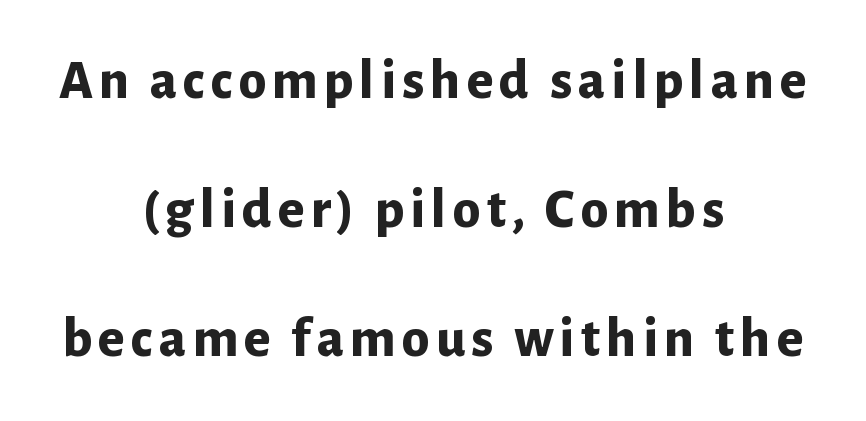
Q: Is the text bold? A: Yes.
Q: Is the text italic (slanted)? A: No, it is upright.
Q: Is the typeface a serif or a sans-serif typeface? A: Sans-serif.
Q: Is the text underlined? A: No.
Q: How is the paragraph aligned? A: Centered.
Q: Is the spacing between lines tight, normal or loose? A: Loose.
Q: Width (condensed, normal, or wide)? A: Normal.
Q: Stroke contrast? A: Low.
Q: x-height? A: Medium.
Q: Monospaced? A: No.
